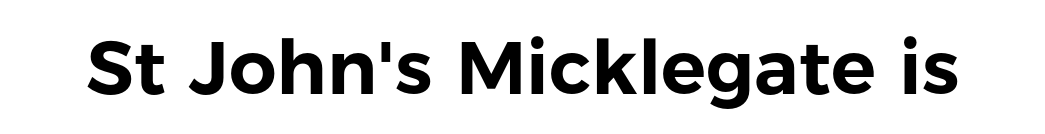
The image shows 75 px sans-serif type, upright; set normal letter spacing, not underlined; low stroke contrast and a medium x-height.
